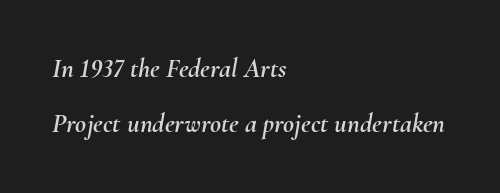
Q: Is the text italic (slanted)? A: Yes, it leans right by about 10 degrees.
Q: Is the text underlined? A: No.
Q: How is the paragraph aligned? A: Left-aligned.
Q: Is the spacing between letters normal or unusually wide? A: Normal.
Q: Is the spacing between lines tight, normal or loose? A: Loose.
